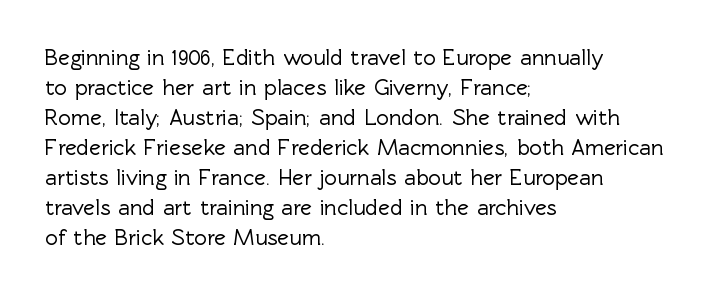
{"italic": "no", "underline": "no", "align": "left", "line_spacing": "normal", "line_spacing_ratio": 1.36, "letter_spacing": "normal", "letter_spacing_em": 0.0, "glyph_px": 22}
